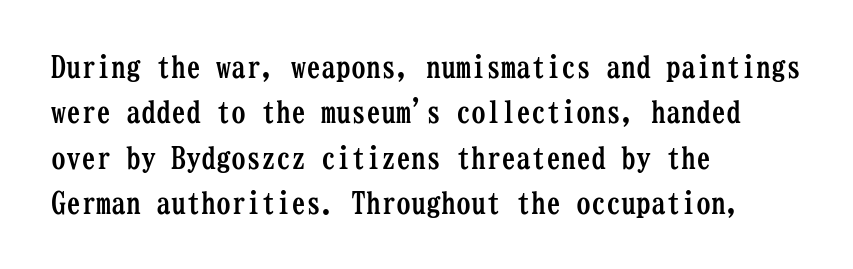
The image shows 30 px semibold, condensed serif type, upright, monospaced; set left-aligned, normal line spacing (1.51x), normal letter spacing, not underlined; low stroke contrast and a medium x-height.
